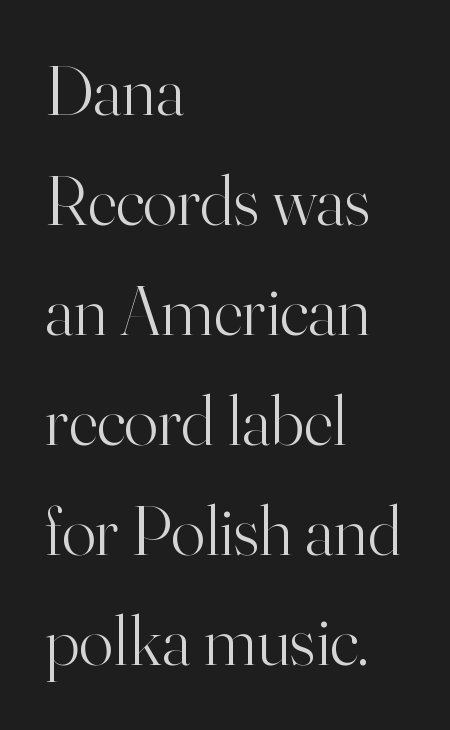
{"serif": "yes", "italic": "no", "bold": "no", "weight": "light", "width": "normal", "stroke_contrast": "high", "x_height": "small", "monospaced": "no", "underline": "no", "align": "left", "line_spacing": "normal", "line_spacing_ratio": 1.55, "letter_spacing": "normal", "letter_spacing_em": 0.0, "glyph_px": 71}
